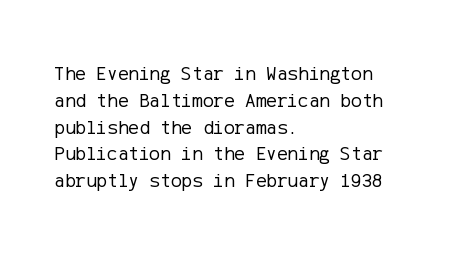
The image shows 20 px text type, upright; set left-aligned, normal line spacing (1.34x), normal letter spacing, not underlined.
